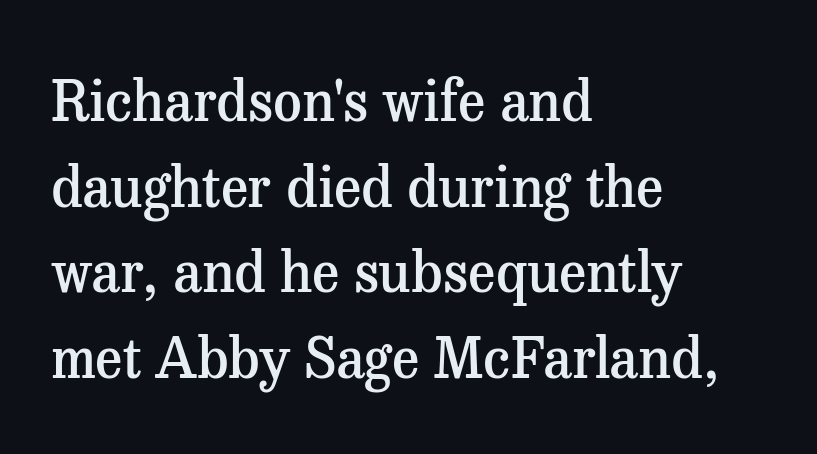
{"serif": "yes", "italic": "no", "bold": "semi", "weight": "semibold", "width": "normal", "stroke_contrast": "medium", "x_height": "medium", "monospaced": "no", "underline": "no", "align": "left", "line_spacing": "normal", "line_spacing_ratio": 1.53, "letter_spacing": "normal", "letter_spacing_em": 0.0, "glyph_px": 56}
